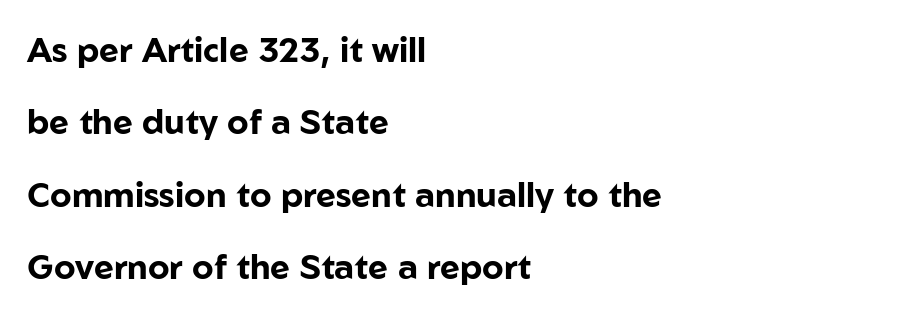
Q: Is the text bold? A: Yes.
Q: Is the text italic (slanted)? A: No, it is upright.
Q: Is the typeface a serif or a sans-serif typeface? A: Sans-serif.
Q: Is the text underlined? A: No.
Q: How is the paragraph aligned? A: Left-aligned.
Q: Is the spacing between letters normal or unusually wide? A: Normal.
Q: Is the spacing between lines tight, normal or loose? A: Loose.
Q: Width (condensed, normal, or wide)? A: Normal.
Q: Stroke contrast? A: Low.
Q: x-height? A: Medium.
Q: Monospaced? A: No.
